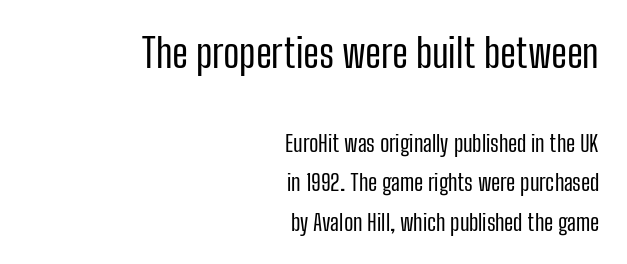
On a weight scale, this lands at 450 or below. These lines are rendered in a variable-pitch font. Plain, unruled lines of type. Block one is the big one; block two sits smaller underneath. Is there any slant? The stems are plumb.
